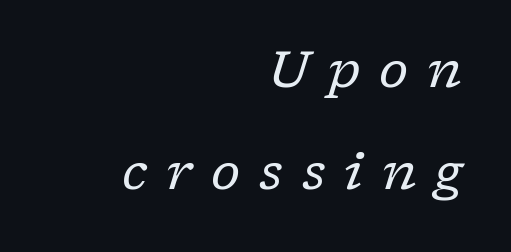
Q: Is the text bold? A: No.
Q: Is the text italic (slanted)? A: Yes, it leans right by about 17 degrees.
Q: Is the typeface a serif or a sans-serif typeface? A: Serif.
Q: Is the text underlined? A: No.
Q: How is the paragraph aligned? A: Right-aligned.
Q: Is the spacing between letters normal or unusually wide? A: Unusually wide.
Q: Is the spacing between lines tight, normal or loose? A: Loose.
Q: Width (condensed, normal, or wide)? A: Normal.
Q: Stroke contrast? A: Low.
Q: x-height? A: Medium.
Q: Monospaced? A: No.
